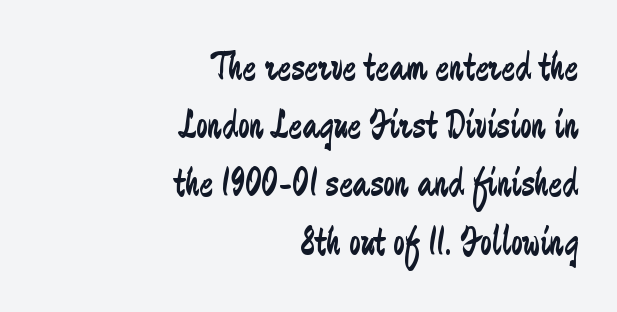
The image shows 41 px regular-weight, condensed sans-serif type; set right-aligned, normal line spacing (1.42x), normal letter spacing, not underlined; low stroke contrast and a small x-height.
